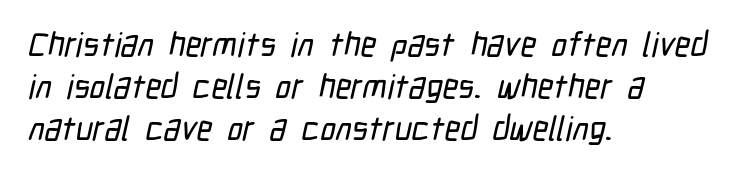
Q: Is the typeface a serif or a sans-serif typeface? A: Sans-serif.
Q: Is the text underlined? A: No.
Q: How is the paragraph aligned? A: Left-aligned.
Q: Is the spacing between letters normal or unusually wide? A: Normal.
Q: Width (condensed, normal, or wide)? A: Condensed.
Q: Stroke contrast? A: Low.
Q: x-height? A: Medium.
Q: Monospaced? A: No.
